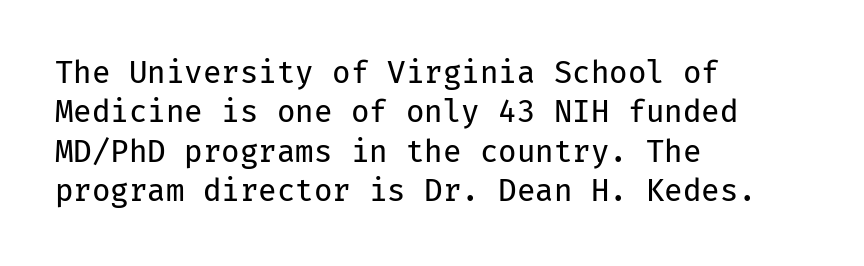
Left-aligned paragraph, ragged on the right. This sample keeps an unexceptional amount of space between lines. Inter-character spacing is left at the font's built-in metrics. The words here are not underlined. Each letter, wide or thin by design, is forced into the same width here. The lettering stays uniformly vertical, giving the passage a roman look.
